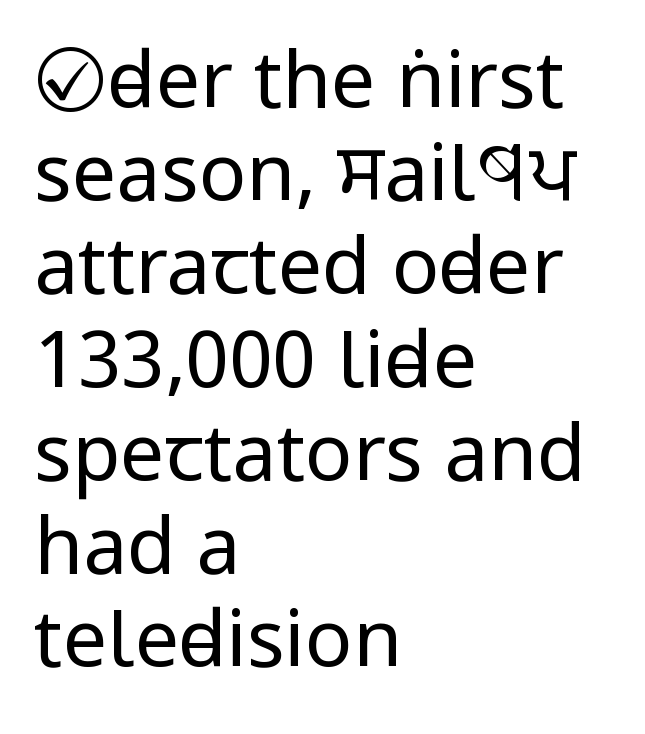
Q: Is the text bold? A: No.
Q: Is the text italic (slanted)? A: No, it is upright.
Q: Is the typeface a serif or a sans-serif typeface? A: Sans-serif.
Q: Is the text underlined? A: No.
Q: How is the paragraph aligned? A: Left-aligned.
Q: Is the spacing between letters normal or unusually wide? A: Normal.
Q: Width (condensed, normal, or wide)? A: Condensed.
Q: Stroke contrast? A: Low.
Q: x-height? A: Large.
Q: Monospaced? A: No.
